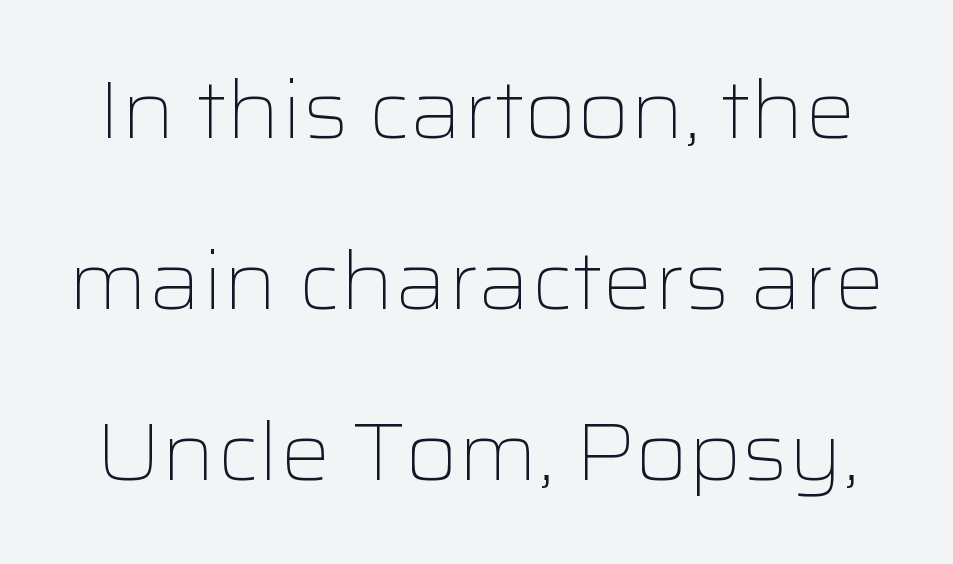
No italicization has been applied; the sample stays upright. Font category for this specimen: sans-serif. Between one letter and the next there's only the usual sliver of space. Underlining? Definitely not there. Loosely led — the rows are spread out. The passage shown is typed in a proportional face where columns would drift.
